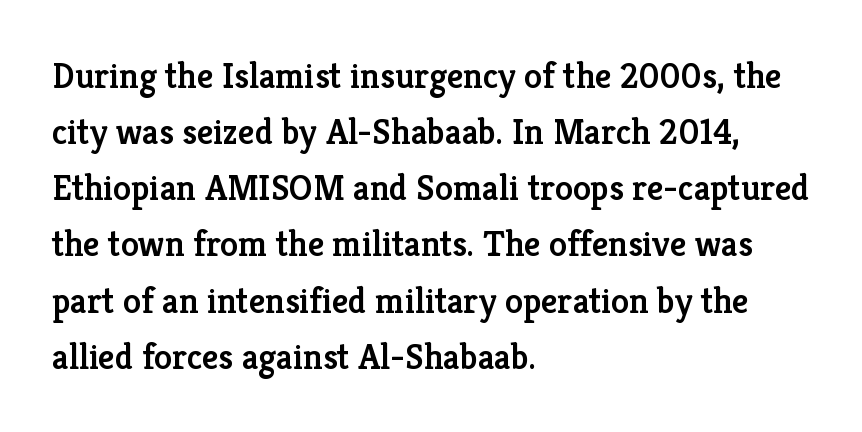
{"serif": "yes", "italic": "no", "bold": "semi", "weight": "semibold", "width": "normal", "stroke_contrast": "low", "x_height": "medium", "monospaced": "no", "underline": "no", "align": "left", "line_spacing": "normal", "line_spacing_ratio": 1.56, "letter_spacing": "normal", "letter_spacing_em": 0.0, "glyph_px": 36}
